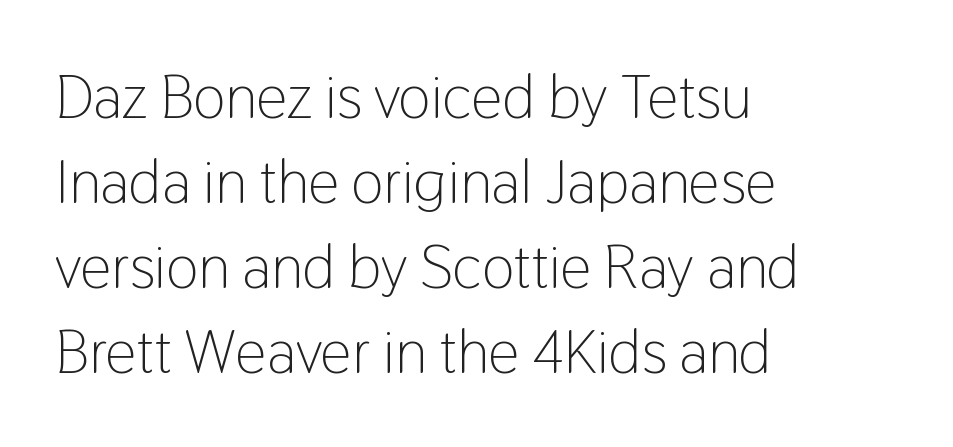
{"serif": "no", "italic": "no", "bold": "no", "weight": "light", "width": "condensed", "stroke_contrast": "low", "x_height": "medium", "monospaced": "no", "underline": "no", "align": "left", "line_spacing": "normal", "line_spacing_ratio": 1.37, "letter_spacing": "normal", "letter_spacing_em": 0.0, "glyph_px": 62}
